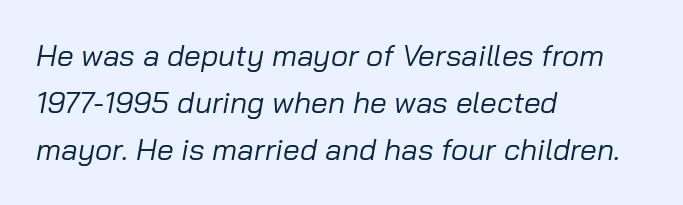
The image shows 30 px regular-weight type, italic (leaning right); set left-aligned, normal line spacing (1.57x), normal letter spacing, not underlined; low stroke contrast and a medium x-height.
